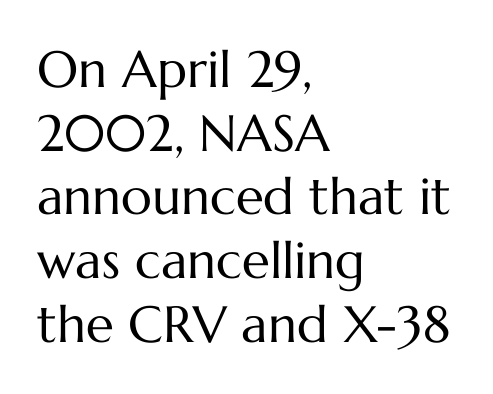
Q: Is the text bold? A: No.
Q: Is the text italic (slanted)? A: No, it is upright.
Q: Is the text underlined? A: No.
Q: How is the paragraph aligned? A: Left-aligned.
Q: Is the spacing between letters normal or unusually wide? A: Normal.
Q: Is the spacing between lines tight, normal or loose? A: Normal.
Q: Width (condensed, normal, or wide)? A: Normal.
Q: Stroke contrast? A: Medium.
Q: x-height? A: Medium.
Q: Monospaced? A: No.
